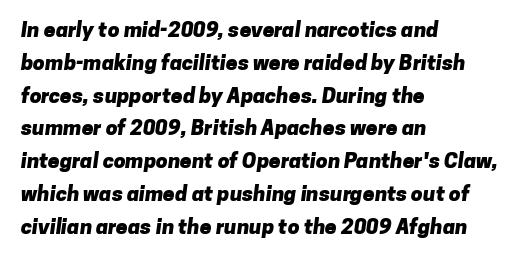
The image shows 21 px bold type; set left-aligned, normal line spacing (1.56x), normal letter spacing, not underlined.
